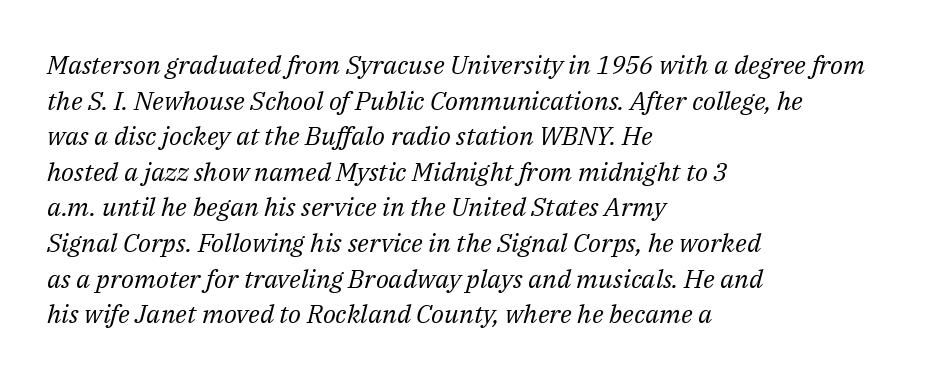
The image shows 26 px text type, italic (leaning right); set left-aligned, normal line spacing (1.37x), normal letter spacing, not underlined.
